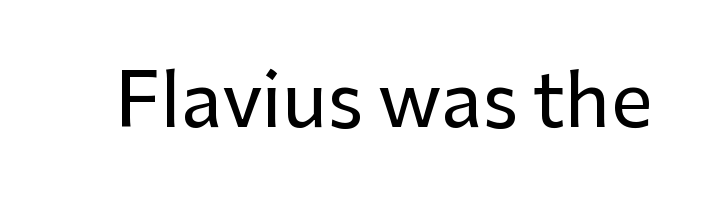
{"serif": "no", "italic": "no", "width": "normal", "stroke_contrast": "low", "x_height": "medium", "monospaced": "no", "underline": "no", "letter_spacing": "normal", "letter_spacing_em": 0.0, "glyph_px": 74}
